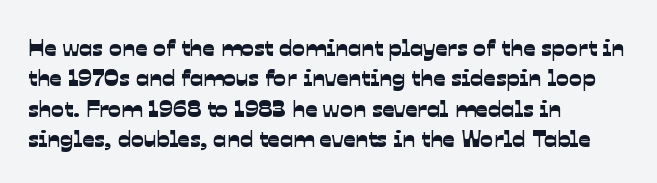
Quick note: underline off. Is the block centered? No — it sits flush against the left margin. There is no visible air inserted between adjacent glyphs. The rendering uses a moderate line-height, typical for paragraphs.
